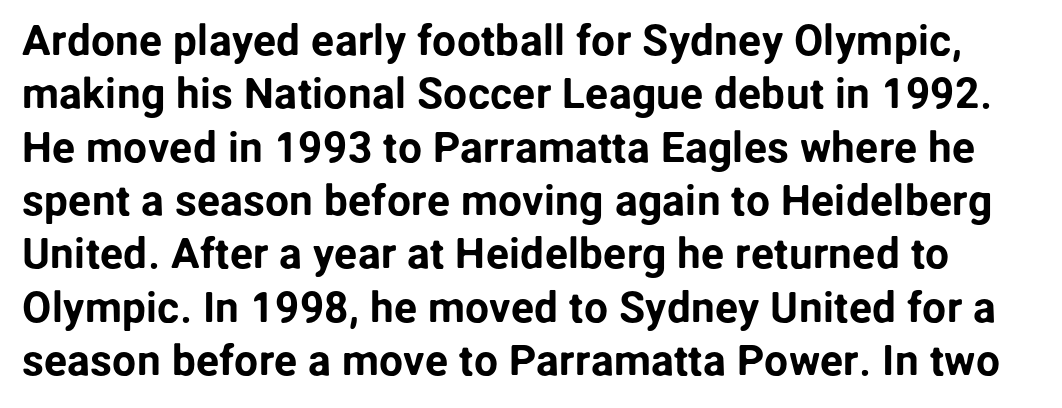
{"serif": "no", "italic": "no", "width": "normal", "stroke_contrast": "low", "x_height": "medium", "monospaced": "no", "underline": "no", "line_spacing_ratio": 1.24, "letter_spacing": "normal", "letter_spacing_em": 0.0, "glyph_px": 43}
